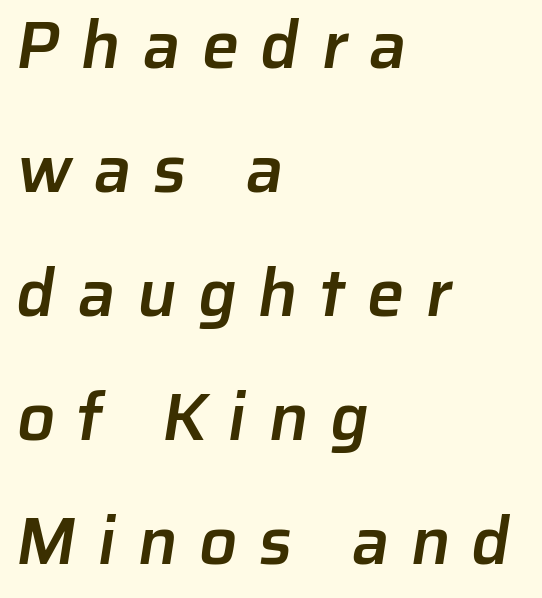
{"serif": "no", "bold": "semi", "weight": "semibold", "width": "normal", "stroke_contrast": "low", "x_height": "medium", "monospaced": "no", "underline": "no", "align": "left", "line_spacing_ratio": 1.85, "letter_spacing": "wide", "letter_spacing_em": 0.32, "glyph_px": 67}
